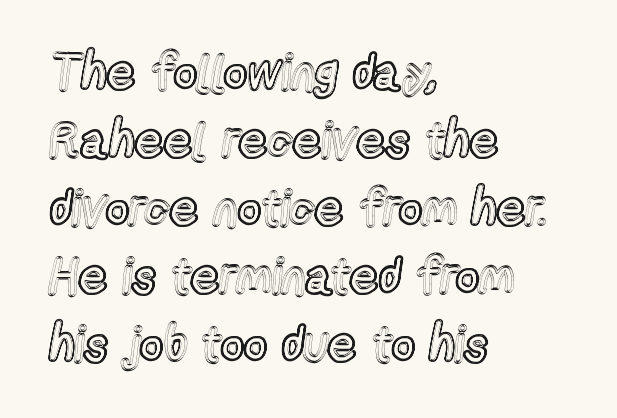
Leftover space on each line is placed entirely after the last word. The face used here is proportionally spaced, like ordinary book or web type. Glyph-to-glyph distance matches everyday printed text. Descender tails drop into unmarked territory.
